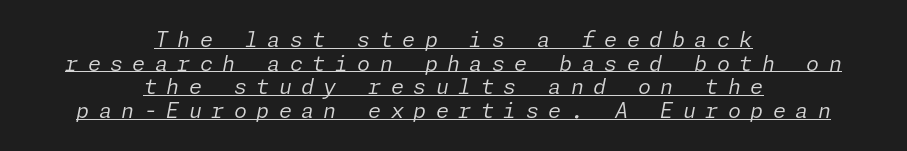
{"italic": "yes", "lean": "right", "slant_degrees": 11, "bold": "no", "underline": "yes", "align": "center", "line_spacing": "tight", "line_spacing_ratio": 1.13, "letter_spacing": "wide", "letter_spacing_em": 0.45, "glyph_px": 21}
